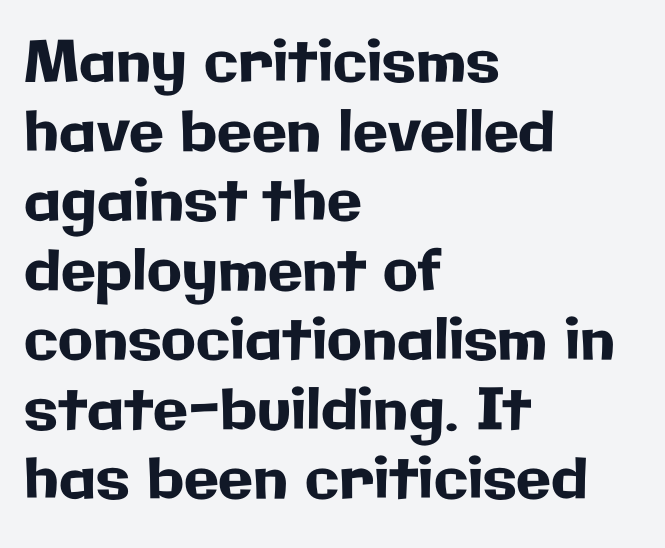
{"serif": "no", "italic": "no", "width": "normal", "stroke_contrast": "low", "x_height": "medium", "monospaced": "no", "underline": "no", "align": "left", "line_spacing_ratio": 1.22, "letter_spacing": "normal", "letter_spacing_em": 0.0, "glyph_px": 57}
